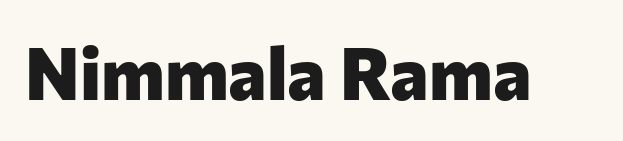
Q: Is the text bold? A: Yes.
Q: Is the text italic (slanted)? A: No, it is upright.
Q: Is the typeface a serif or a sans-serif typeface? A: Sans-serif.
Q: Is the text underlined? A: No.
Q: Is the spacing between letters normal or unusually wide? A: Normal.
Q: Width (condensed, normal, or wide)? A: Normal.
Q: Stroke contrast? A: Low.
Q: x-height? A: Medium.
Q: Monospaced? A: No.
